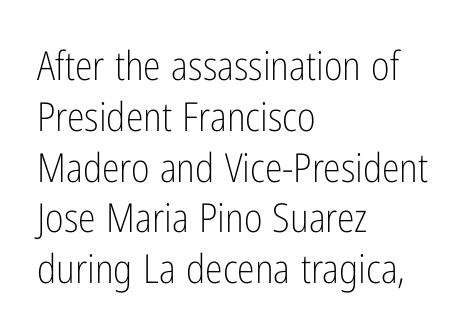
Q: Is the text bold? A: No.
Q: Is the text italic (slanted)? A: No, it is upright.
Q: Is the typeface a serif or a sans-serif typeface? A: Sans-serif.
Q: Is the text underlined? A: No.
Q: How is the paragraph aligned? A: Left-aligned.
Q: Is the spacing between letters normal or unusually wide? A: Normal.
Q: Is the spacing between lines tight, normal or loose? A: Normal.
Q: Width (condensed, normal, or wide)? A: Condensed.
Q: Stroke contrast? A: Low.
Q: x-height? A: Medium.
Q: Monospaced? A: No.
